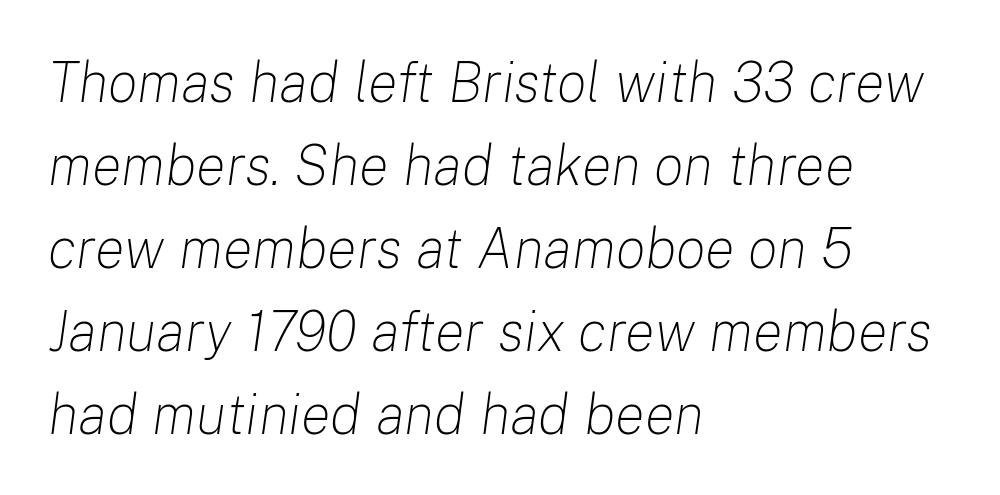
The image shows 56 px light type, italic (leaning right); set left-aligned, normal line spacing (1.48x), normal letter spacing, not underlined; low stroke contrast and a medium x-height.
